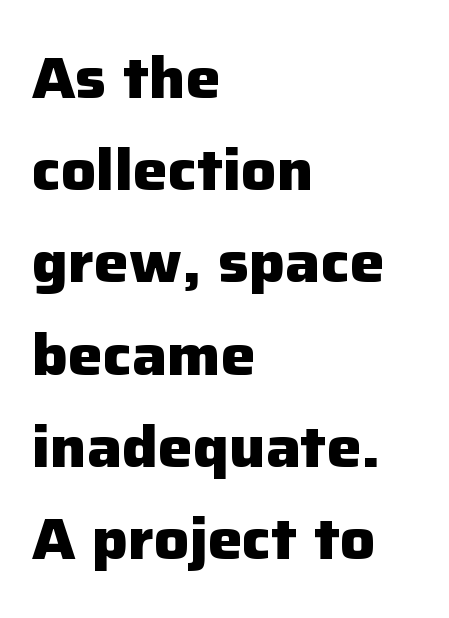
Q: Is the text bold? A: Yes.
Q: Is the text italic (slanted)? A: No, it is upright.
Q: Is the typeface a serif or a sans-serif typeface? A: Sans-serif.
Q: Is the text underlined? A: No.
Q: How is the paragraph aligned? A: Left-aligned.
Q: Is the spacing between letters normal or unusually wide? A: Normal.
Q: Is the spacing between lines tight, normal or loose? A: Normal.
Q: Width (condensed, normal, or wide)? A: Normal.
Q: Stroke contrast? A: Low.
Q: x-height? A: Medium.
Q: Monospaced? A: No.
